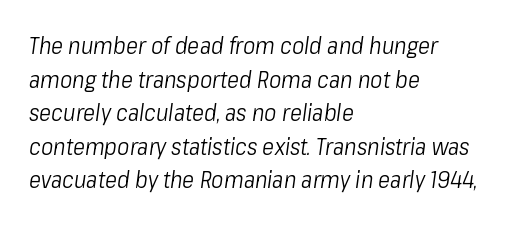
Q: Is the text bold? A: No.
Q: Is the text italic (slanted)? A: Yes, it leans right by about 8 degrees.
Q: Is the text underlined? A: No.
Q: How is the paragraph aligned? A: Left-aligned.
Q: Is the spacing between letters normal or unusually wide? A: Normal.
Q: Is the spacing between lines tight, normal or loose? A: Normal.
